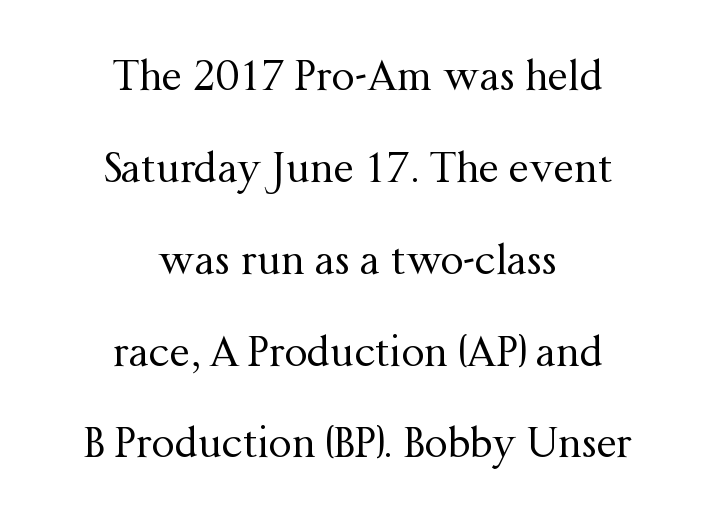
The image shows 41 px regular-weight serif type, upright; set centered, loose line spacing (2.24x), normal letter spacing, not underlined; medium stroke contrast and a medium x-height.
